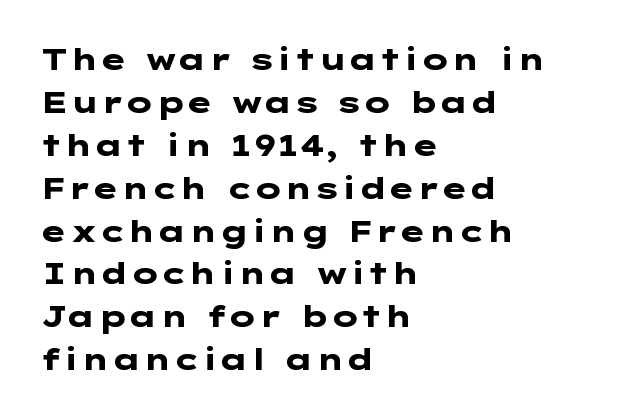
Does extra space separate the letters? No, they use regular spacing. Weight check: bold — yes, fully. Line starts are locked; line ends wander. Do the letters lean? They stand straight. Descender tails drop into unmarked territory.
